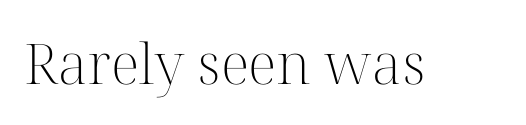
Posture: vertical. The tracking reads as untouched default to a designer's eye. The strip under each line holds only bare page. The font sits on the lighter half of the weight spectrum, regular included. Look at the bottom of the vertical strokes: they flare into serifs here.
